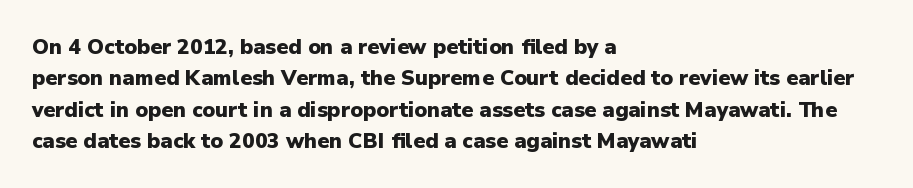
Q: Is the text bold? A: Yes.
Q: Is the text italic (slanted)? A: No, it is upright.
Q: Is the text underlined? A: No.
Q: How is the paragraph aligned? A: Left-aligned.
Q: Is the spacing between letters normal or unusually wide? A: Normal.
Q: Is the spacing between lines tight, normal or loose? A: Normal.
